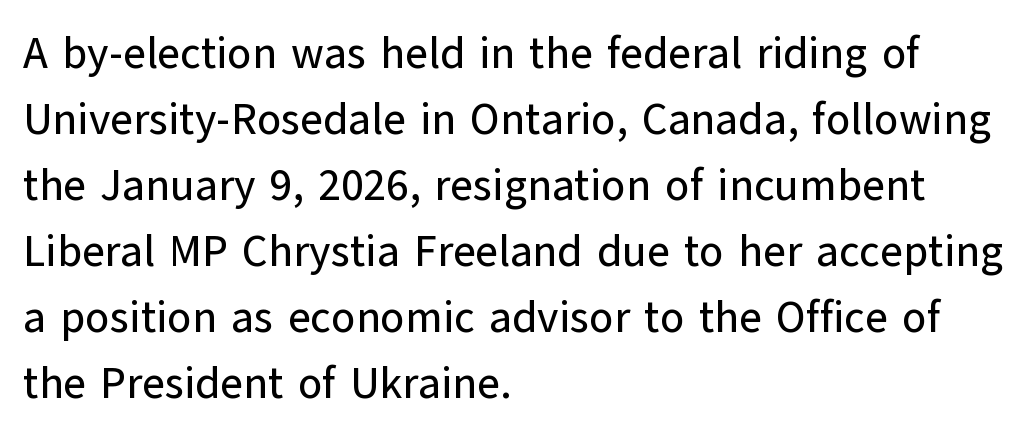
Q: Is the text italic (slanted)? A: No, it is upright.
Q: Is the typeface a serif or a sans-serif typeface? A: Sans-serif.
Q: Is the text underlined? A: No.
Q: How is the paragraph aligned? A: Left-aligned.
Q: Is the spacing between letters normal or unusually wide? A: Normal.
Q: Is the spacing between lines tight, normal or loose? A: Normal.
Q: Width (condensed, normal, or wide)? A: Normal.
Q: Stroke contrast? A: Low.
Q: x-height? A: Medium.
Q: Monospaced? A: No.
